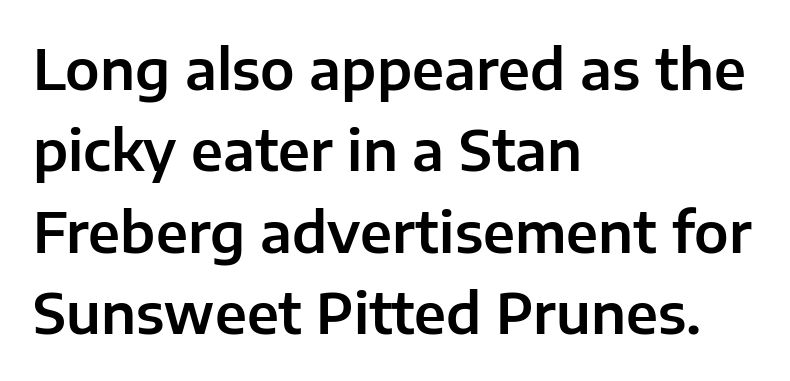
The specimen reads as upright at a glance. Note the varied advance widths — an 'i' is clearly narrower than an 'm'. All the whitespace from short lines collects on the right. The passage shown is not underscored anywhere. Nothing sits at the stroke ends, so this counts as sans-serif.
